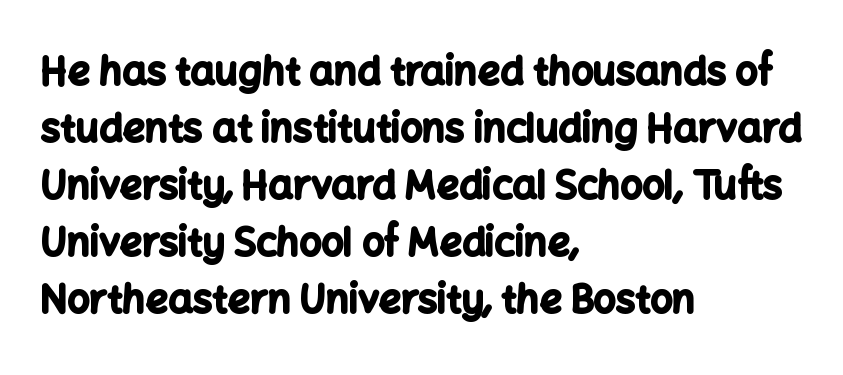
The image shows 39 px bold sans-serif type, upright; set left-aligned, normal line spacing (1.46x), normal letter spacing, not underlined; low stroke contrast and a medium x-height.
